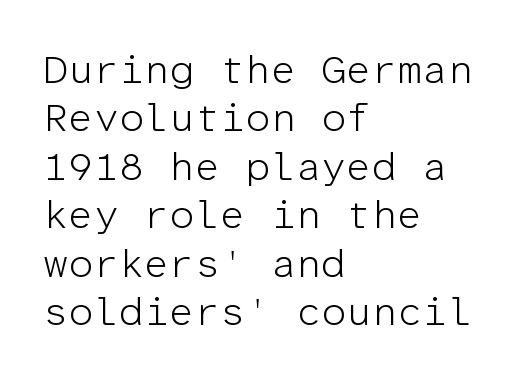
Q: Is the text bold? A: No.
Q: Is the text italic (slanted)? A: No, it is upright.
Q: Is the typeface a serif or a sans-serif typeface? A: Sans-serif.
Q: Is the text underlined? A: No.
Q: How is the paragraph aligned? A: Left-aligned.
Q: Is the spacing between letters normal or unusually wide? A: Normal.
Q: Width (condensed, normal, or wide)? A: Normal.
Q: Stroke contrast? A: Low.
Q: x-height? A: Medium.
Q: Monospaced? A: Yes.
